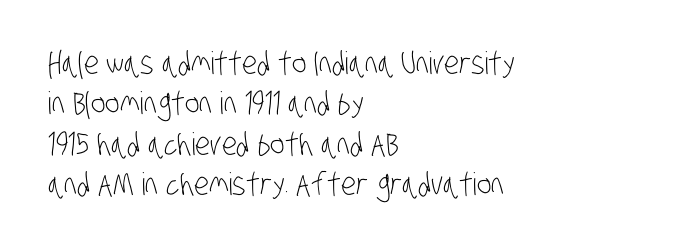
The paragraph shown leans on its left margin. Clear beneath every line of the passage. Unlike a traditional serif, this face leaves its strokes unadorned. Varying glyph widths throughout — classic text-font behaviour. Stems and bowls with no extra thickness — not bold. The designer left line spacing at the default.
